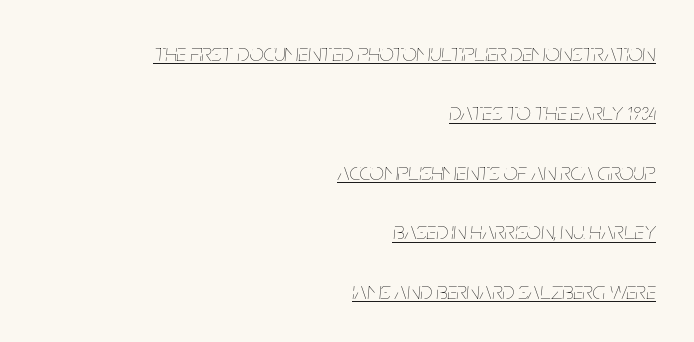
Q: Is the text bold? A: No.
Q: Is the text italic (slanted)? A: Yes, it leans right by about 5 degrees.
Q: Is the text underlined? A: Yes.
Q: How is the paragraph aligned? A: Right-aligned.
Q: Is the spacing between letters normal or unusually wide? A: Normal.
Q: Is the spacing between lines tight, normal or loose? A: Loose.
